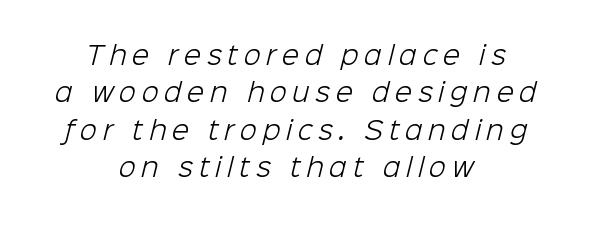
Interline gaps are of average width in this sample. Nobody drew a line under any word here. The lines in this sample share a center point and differ in where they start and stop. Does extra space separate the letters? Yes, quite a lot of it. The passage shown is not bold in any degree.
